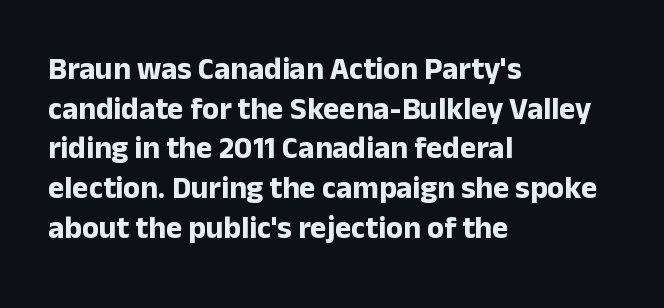
Q: Is the text bold? A: Yes.
Q: Is the text italic (slanted)? A: No, it is upright.
Q: Is the typeface a serif or a sans-serif typeface? A: Sans-serif.
Q: Is the text underlined? A: No.
Q: How is the paragraph aligned? A: Left-aligned.
Q: Is the spacing between letters normal or unusually wide? A: Normal.
Q: Is the spacing between lines tight, normal or loose? A: Normal.
Q: Width (condensed, normal, or wide)? A: Normal.
Q: Stroke contrast? A: Low.
Q: x-height? A: Medium.
Q: Monospaced? A: No.
